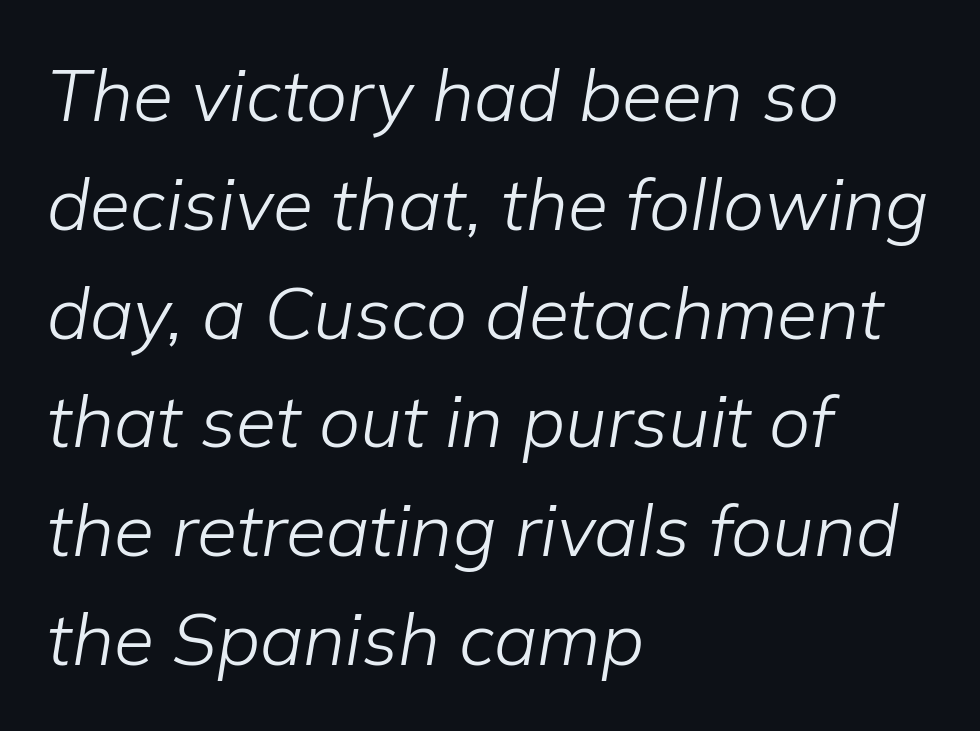
The image shows 73 px light type, italic (leaning right); set left-aligned, normal line spacing (1.49x), normal letter spacing, not underlined; low stroke contrast and a medium x-height.
